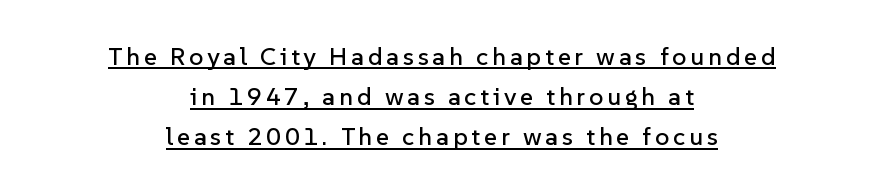
Whoever set this chose a conventional vertical rhythm. A centered setting, common on invitations and titles, is used for this passage. The words here are underlined. The axis of the letterforms is exactly vertical.
